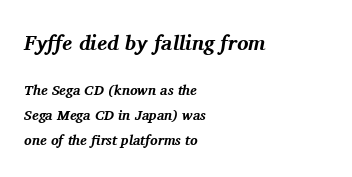
Q: Is the text bold? A: Yes.
Q: Is the text italic (slanted)? A: Yes, it leans right by about 11 degrees.
Q: Is the text underlined? A: No.
Q: How is the paragraph aligned? A: Left-aligned.
Q: Is the spacing between letters normal or unusually wide? A: Normal.
Q: Which block of text is set in a larger size, the first (top) or the second (bottom)? A: The first (top) one.
